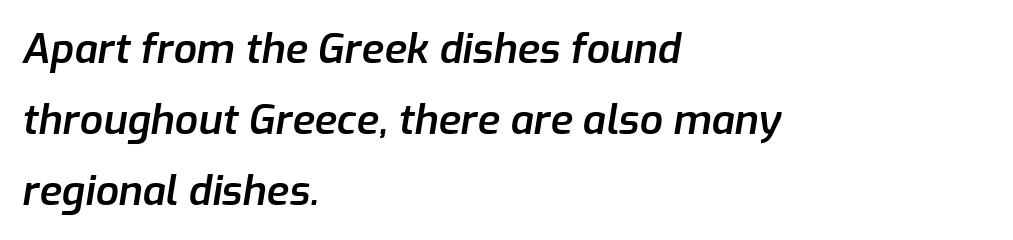
Q: Is the text bold? A: Semi-bold.
Q: Is the text italic (slanted)? A: Yes, it leans right by about 9 degrees.
Q: Is the text underlined? A: No.
Q: How is the paragraph aligned? A: Left-aligned.
Q: Is the spacing between letters normal or unusually wide? A: Normal.
Q: Width (condensed, normal, or wide)? A: Normal.
Q: Stroke contrast? A: Low.
Q: x-height? A: Medium.
Q: Monospaced? A: No.
